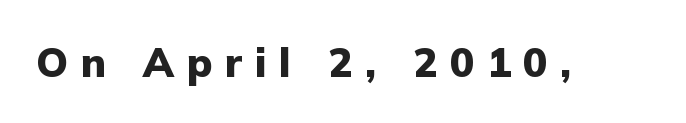
Q: Is the text bold? A: Yes.
Q: Is the text italic (slanted)? A: No, it is upright.
Q: Is the typeface a serif or a sans-serif typeface? A: Sans-serif.
Q: Is the text underlined? A: No.
Q: Is the spacing between letters normal or unusually wide? A: Unusually wide.
Q: Width (condensed, normal, or wide)? A: Normal.
Q: Stroke contrast? A: Low.
Q: x-height? A: Medium.
Q: Monospaced? A: No.
